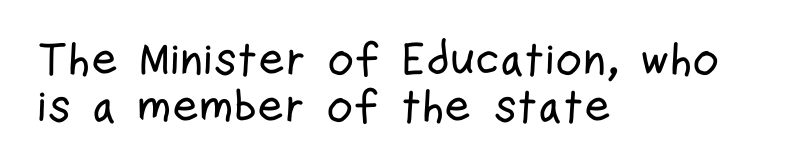
The image shows 46 px condensed sans-serif type, upright; set left-aligned, tight line spacing (1.02x), normal letter spacing, not underlined; low stroke contrast and a medium x-height.
